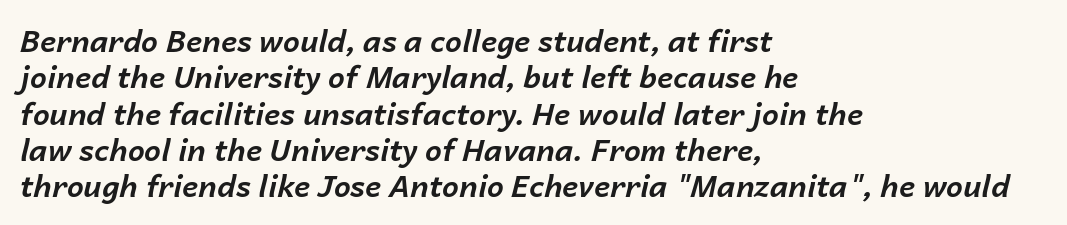
The image shows 30 px bold type, italic (leaning right); set left-aligned, line spacing 1.21x, normal letter spacing, not underlined; low stroke contrast and a medium x-height.
